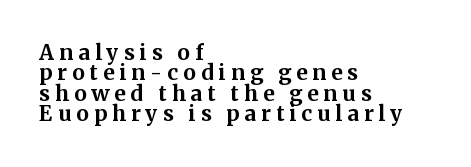
The image shows 21 px bold type, upright; set left-aligned, tight line spacing (0.97x), unusually wide letter spacing (+0.24 em), not underlined.
